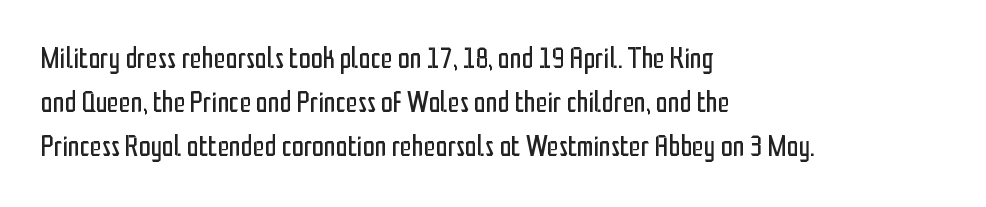
Q: Is the text bold? A: No.
Q: Is the text italic (slanted)? A: No, it is upright.
Q: Is the typeface a serif or a sans-serif typeface? A: Sans-serif.
Q: Is the text underlined? A: No.
Q: How is the paragraph aligned? A: Left-aligned.
Q: Is the spacing between letters normal or unusually wide? A: Normal.
Q: Is the spacing between lines tight, normal or loose? A: Normal.
Q: Width (condensed, normal, or wide)? A: Condensed.
Q: Stroke contrast? A: Low.
Q: x-height? A: Medium.
Q: Monospaced? A: No.
